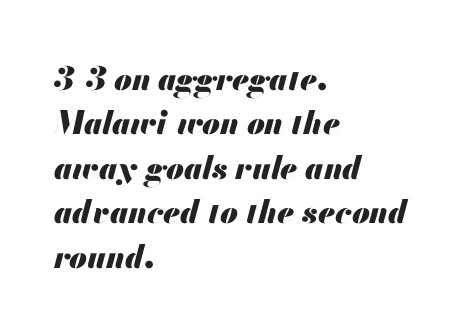
The image shows 32 px heavy type, italic (leaning right); set left-aligned, normal line spacing (1.39x), normal letter spacing, not underlined; medium stroke contrast and a small x-height.
